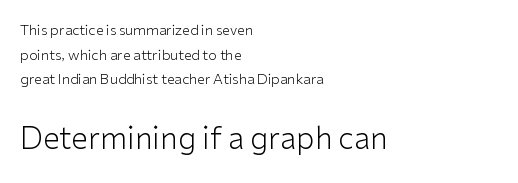
If you drew a ruler down the left edge, every line would touch it. Think of a printed novel: that variable character pitch is what you see here. Do the letters lean? They stand straight. Weight: in the light-to-regular range. Quick note: underline off.
